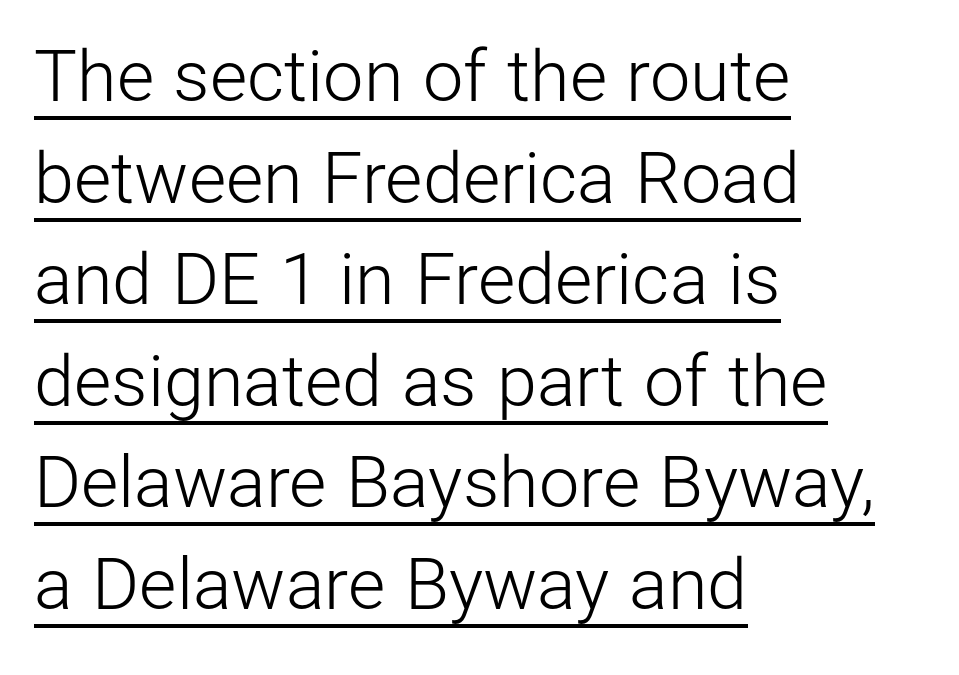
The image shows 72 px light sans-serif type, upright; set left-aligned, normal line spacing (1.41x), normal letter spacing, underlined; low stroke contrast and a medium x-height.
